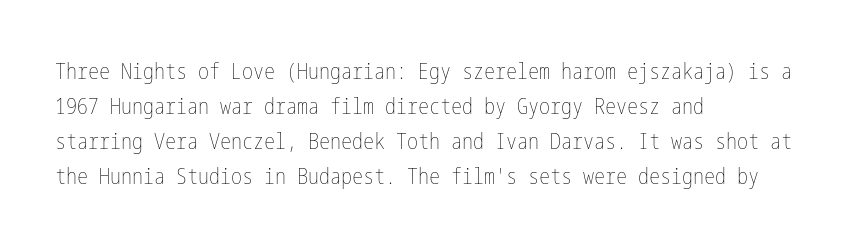
{"italic": "no", "bold": "no", "underline": "no", "align": "left", "line_spacing": "normal", "line_spacing_ratio": 1.59, "letter_spacing": "normal", "letter_spacing_em": 0.0, "glyph_px": 22}
